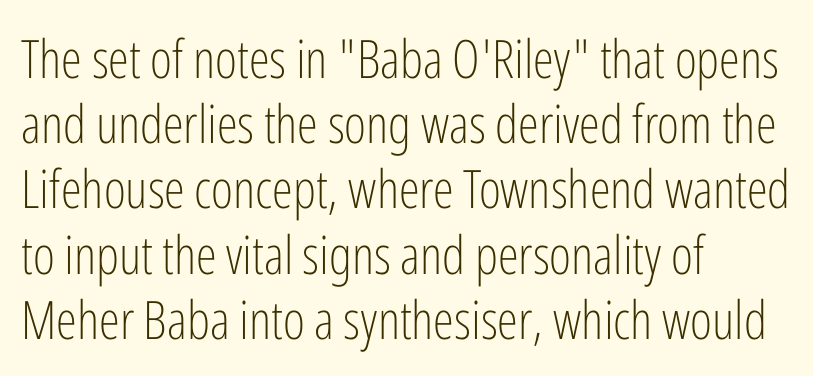
Q: Is the text bold? A: No.
Q: Is the text italic (slanted)? A: No, it is upright.
Q: Is the typeface a serif or a sans-serif typeface? A: Sans-serif.
Q: Is the text underlined? A: No.
Q: How is the paragraph aligned? A: Left-aligned.
Q: Is the spacing between letters normal or unusually wide? A: Normal.
Q: Width (condensed, normal, or wide)? A: Condensed.
Q: Stroke contrast? A: Low.
Q: x-height? A: Medium.
Q: Monospaced? A: No.
